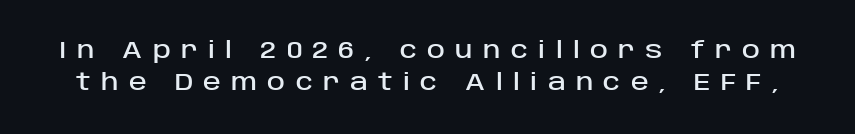
Has an underline been added? It has not. This is the regular roman posture of the typeface. The face used here is rendered with a markedly widened letterfit. A typesetter would call this leading conventional body-copy spacing.
